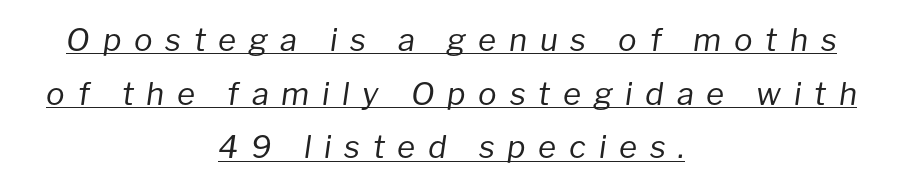
Q: Is the text bold? A: No.
Q: Is the text italic (slanted)? A: Yes, it leans right by about 8 degrees.
Q: Is the text underlined? A: Yes.
Q: How is the paragraph aligned? A: Centered.
Q: Is the spacing between letters normal or unusually wide? A: Unusually wide.
Q: Width (condensed, normal, or wide)? A: Normal.
Q: Stroke contrast? A: Low.
Q: x-height? A: Medium.
Q: Monospaced? A: No.
